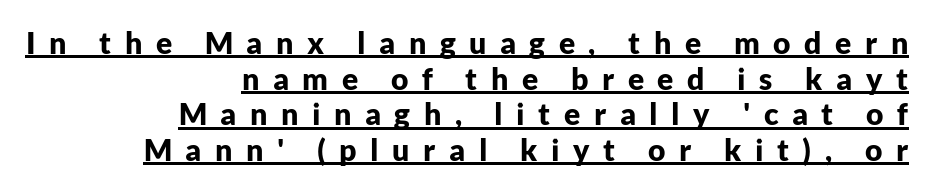
Q: Is the text bold? A: Yes.
Q: Is the text italic (slanted)? A: No, it is upright.
Q: Is the typeface a serif or a sans-serif typeface? A: Sans-serif.
Q: Is the text underlined? A: Yes.
Q: How is the paragraph aligned? A: Right-aligned.
Q: Is the spacing between letters normal or unusually wide? A: Unusually wide.
Q: Width (condensed, normal, or wide)? A: Normal.
Q: Stroke contrast? A: Low.
Q: x-height? A: Medium.
Q: Monospaced? A: No.
